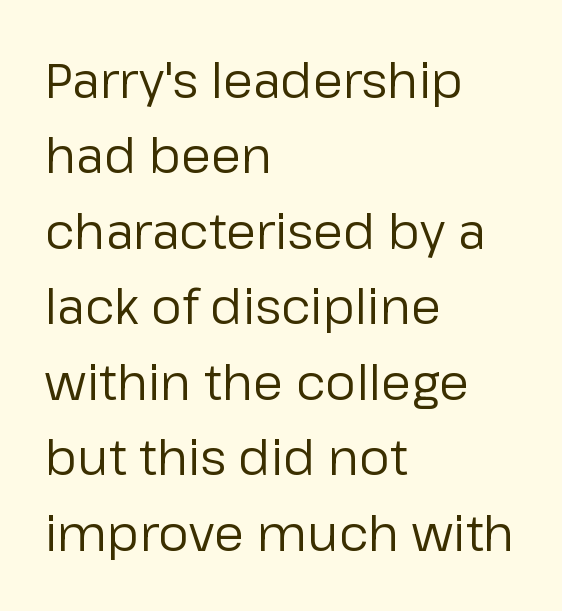
{"serif": "no", "italic": "no", "bold": "no", "weight": "regular", "width": "normal", "stroke_contrast": "low", "x_height": "medium", "monospaced": "no", "underline": "no", "align": "left", "line_spacing": "normal", "line_spacing_ratio": 1.54, "letter_spacing": "normal", "letter_spacing_em": 0.0, "glyph_px": 49}
